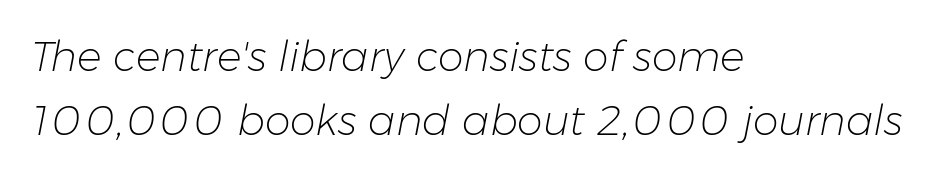
{"italic": "yes", "lean": "right", "slant_degrees": 11, "bold": "no", "weight": "light", "width": "normal", "stroke_contrast": "low", "x_height": "medium", "monospaced": "no", "underline": "no", "align": "left", "line_spacing": "normal", "line_spacing_ratio": 1.57, "letter_spacing": "normal", "letter_spacing_em": 0.0, "glyph_px": 41}
